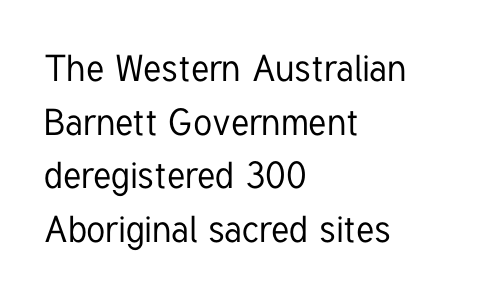
The image shows 37 px condensed sans-serif type, upright; set left-aligned, normal line spacing (1.45x), normal letter spacing, not underlined; low stroke contrast and a medium x-height.
